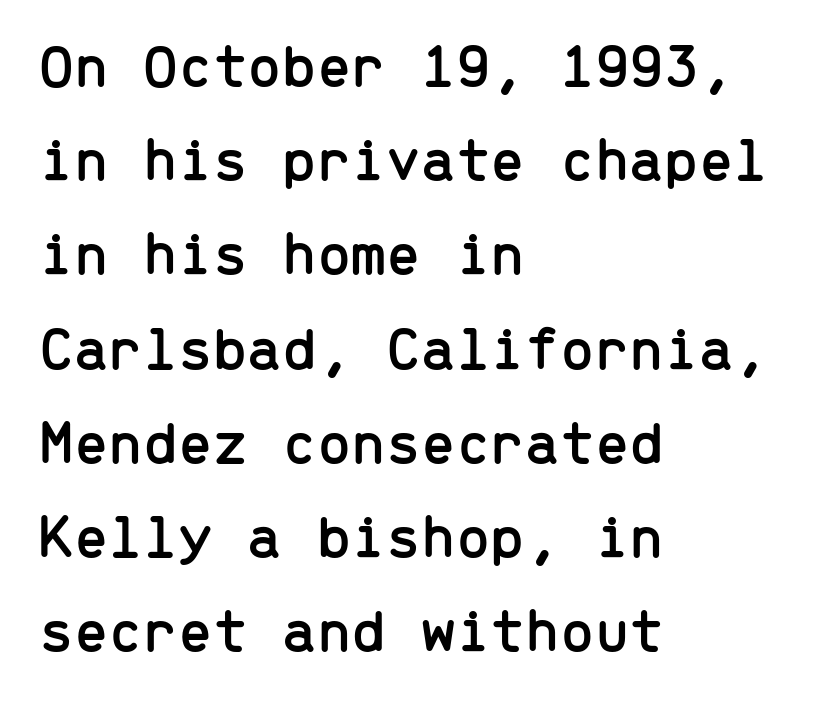
The tracking reads as untouched default to a designer's eye. Posture: straight, roman, zero tilt. These lines are rendered in a fixed-pitch font. This sample uses a sans-serif face. Baseline-to-baseline distance is the conventional proportion of letter height.
